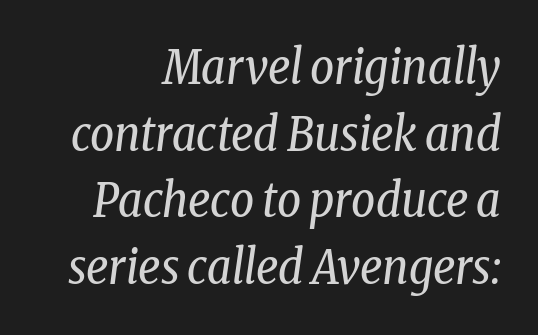
Tracking value appears to be zero — textbook default spacing. Only glyphs here, with clear space below each row. Does the leading feel generous? No, just average. The designer went with a serif here, giving each stem small feet.
